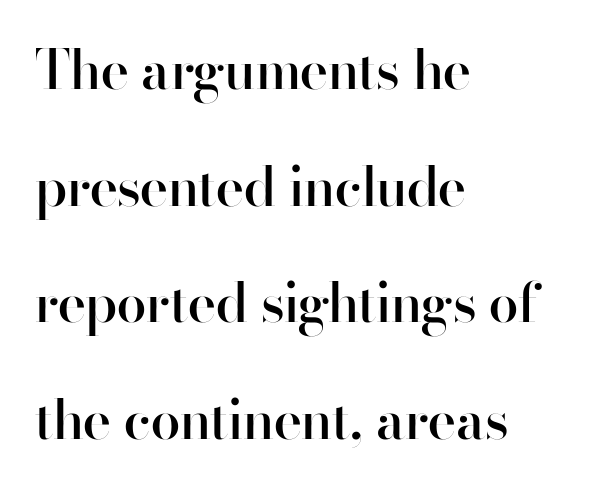
{"serif": "no", "italic": "no", "bold": "semi", "weight": "semibold", "width": "normal", "stroke_contrast": "high", "x_height": "small", "monospaced": "no", "underline": "no", "align": "left", "line_spacing": "loose", "line_spacing_ratio": 2.16, "letter_spacing": "normal", "letter_spacing_em": 0.0, "glyph_px": 54}
